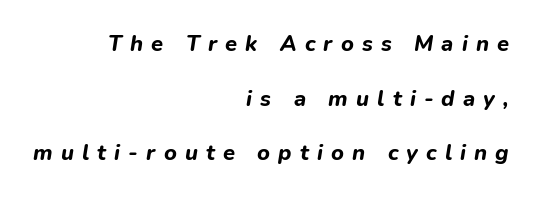
Q: Is the text bold? A: Yes.
Q: Is the text italic (slanted)? A: Yes, it leans right by about 9 degrees.
Q: Is the text underlined? A: No.
Q: How is the paragraph aligned? A: Right-aligned.
Q: Is the spacing between letters normal or unusually wide? A: Unusually wide.
Q: Is the spacing between lines tight, normal or loose? A: Loose.
